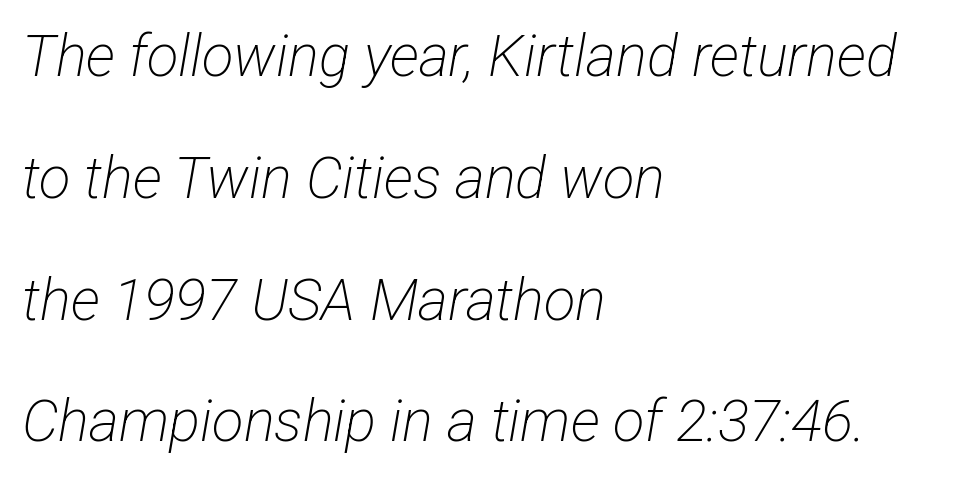
The image shows 58 px light, condensed sans-serif type; set left-aligned, loose line spacing (2.1x), normal letter spacing, not underlined; low stroke contrast and a medium x-height.
